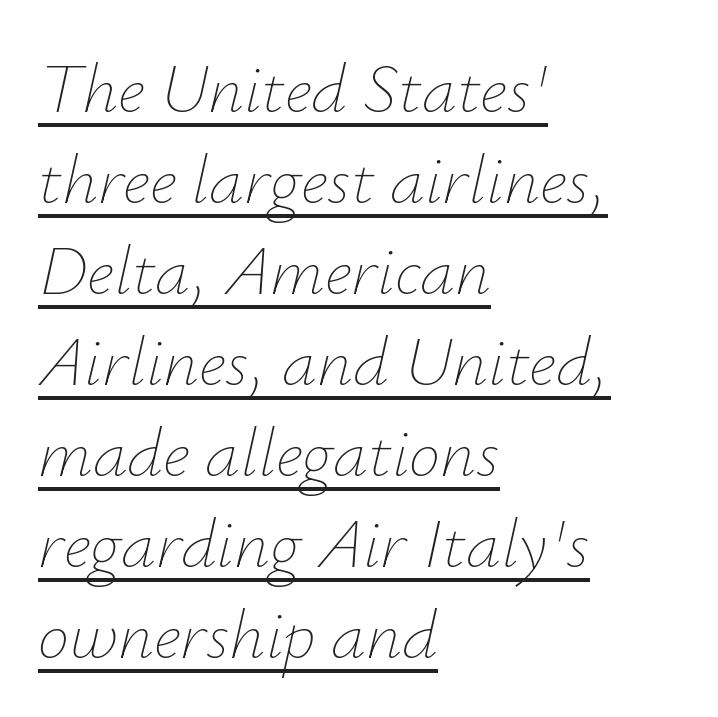
The image shows 70 px thin type, italic (leaning right); set left-aligned, normal line spacing (1.3x), normal letter spacing, underlined; low stroke contrast and a small x-height.
